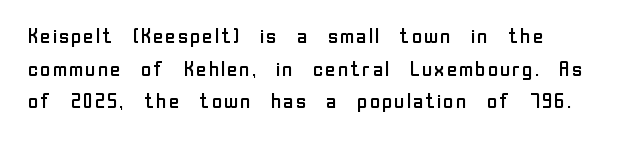
{"italic": "no", "bold": "no", "underline": "no", "line_spacing": "normal", "line_spacing_ratio": 1.55, "letter_spacing": "normal", "letter_spacing_em": 0.0, "glyph_px": 21}
